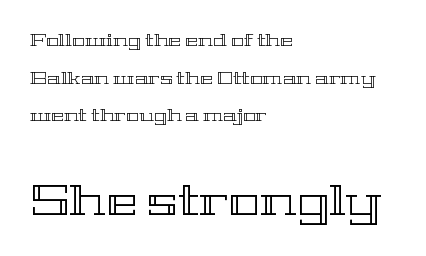
{"italic": "no", "width": "wide", "x_height": "medium", "monospaced": "no", "underline": "no", "align": "left", "line_spacing": "loose", "line_spacing_ratio": 2.21, "letter_spacing": "normal", "letter_spacing_em": 0.0, "larger_block": "second", "size_ratio": 2.47, "glyph_px": 42}
